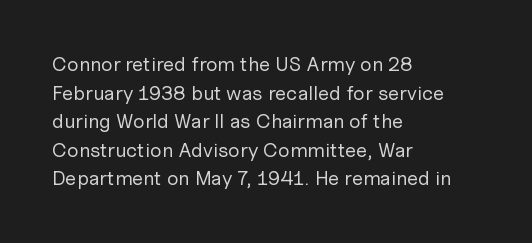
Honestly, the letter spacing is just normal — you wouldn't notice it. Every row of glyphs begins at an identical x-position on the left. The lettering holds an erect, upright posture throughout. A typesetter would call this leading conventional body-copy spacing.
